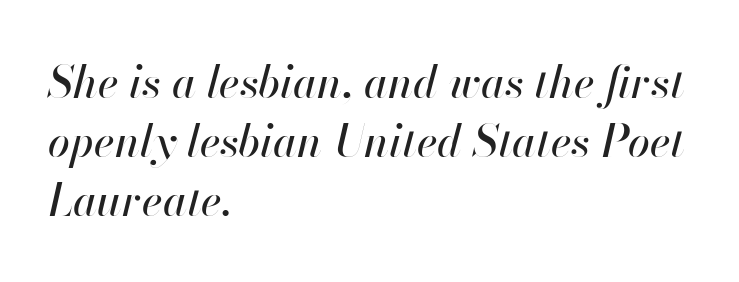
Vertical spacing — default. Horizontally, the lines are justified to the leading edge only. You can tell it's italic because the verticals aren't actually vertical. Here the designer chose a conventional face with non-uniform glyph widths. Inter-character spacing is left at the font's built-in metrics. Nobody drew a line under any word here.
